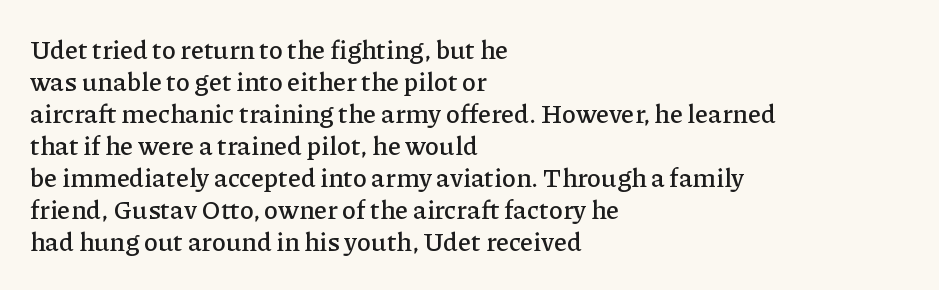
{"italic": "no", "underline": "no", "align": "left", "line_spacing_ratio": 1.23, "letter_spacing": "normal", "letter_spacing_em": 0.0, "glyph_px": 26}
